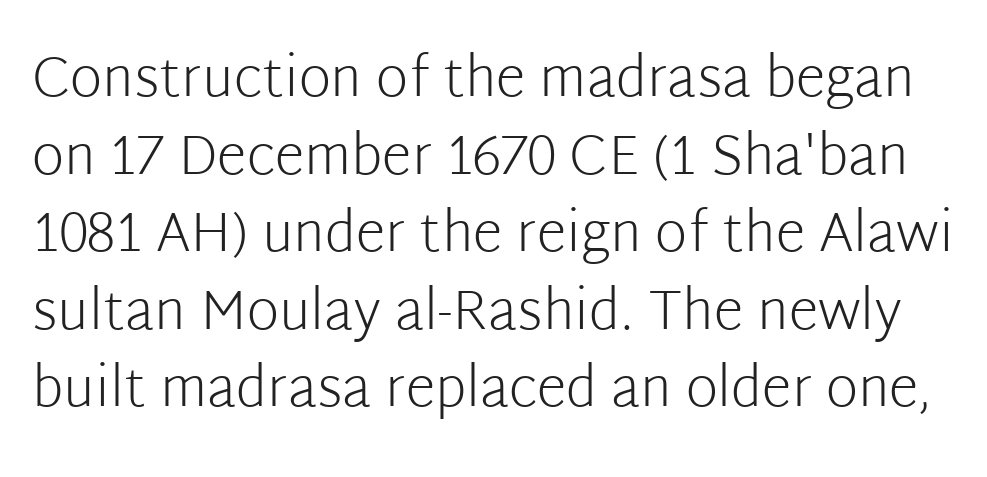
Leading: standard. Words appear dense and cohesive because spacing is normal. The passage shown is typed in a proportional face where columns would drift. Bold? No — there's no thickening of the strokes. Plain, unruled lines of type.
